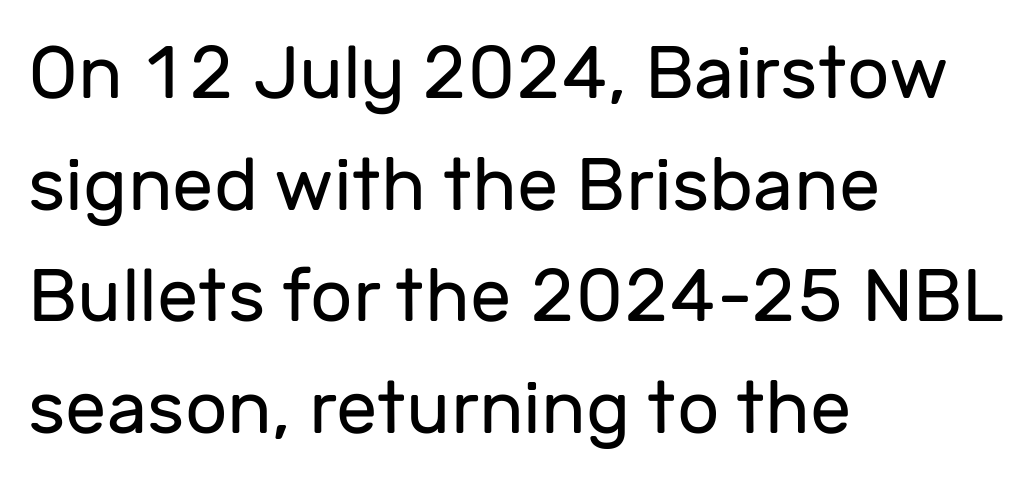
The image shows 74 px regular-weight sans-serif type, upright; set left-aligned, normal line spacing (1.51x), normal letter spacing, not underlined; low stroke contrast and a medium x-height.
